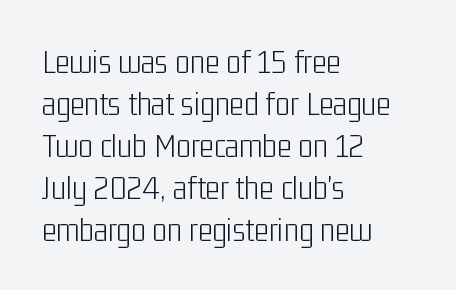
The ragged edge is on the right, which tells us the setting is flush left. Nope, no serifs anywhere on these letters. The typeface has the unassuming heft of standard copy or less. The typography opts for an upright posture over an oblique one. Beneath every word, the page is bare. Varying glyph widths throughout — classic text-font behaviour.
